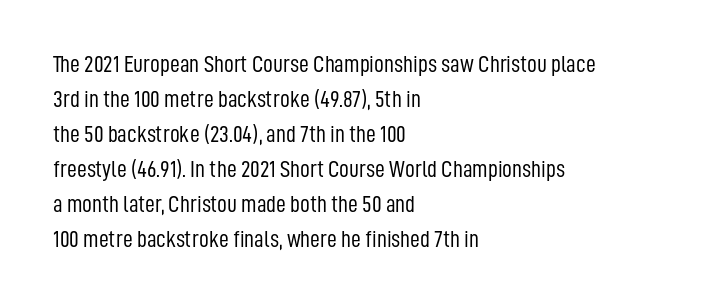
{"italic": "no", "bold": "no", "underline": "no", "align": "left", "line_spacing": "normal", "line_spacing_ratio": 1.46, "letter_spacing": "normal", "letter_spacing_em": 0.0, "glyph_px": 24}
